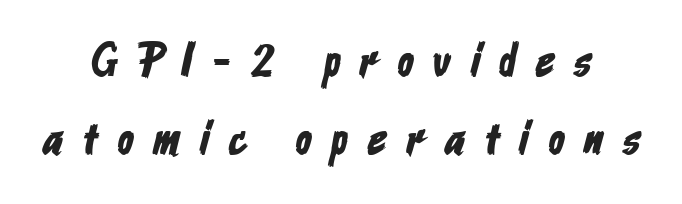
The image shows 47 px condensed sans-serif type; set centered, normal line spacing (1.67x), unusually wide letter spacing (+0.43 em), not underlined; low stroke contrast and a medium x-height.
